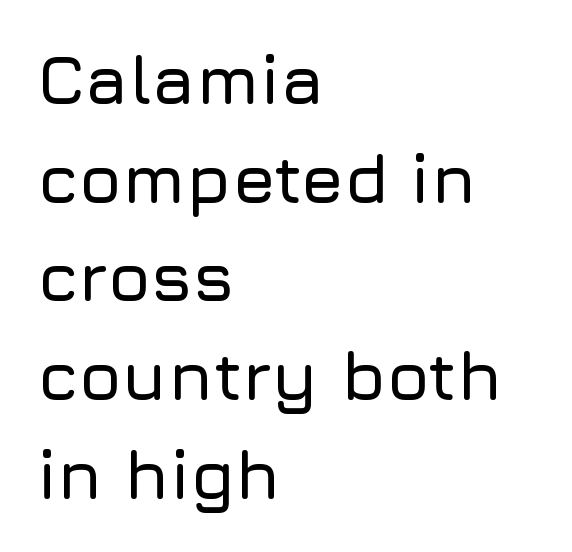
Q: Is the text italic (slanted)? A: No, it is upright.
Q: Is the typeface a serif or a sans-serif typeface? A: Sans-serif.
Q: Is the text underlined? A: No.
Q: How is the paragraph aligned? A: Left-aligned.
Q: Is the spacing between letters normal or unusually wide? A: Normal.
Q: Is the spacing between lines tight, normal or loose? A: Normal.
Q: Width (condensed, normal, or wide)? A: Normal.
Q: Stroke contrast? A: Low.
Q: x-height? A: Medium.
Q: Monospaced? A: No.
